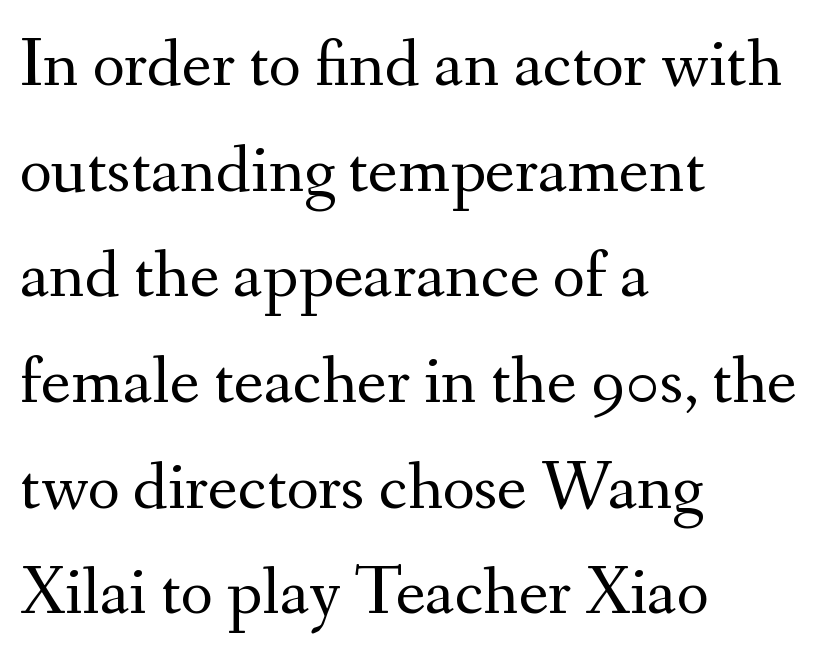
The image shows 70 px regular-weight serif type, upright; set left-aligned, normal line spacing (1.51x), normal letter spacing, not underlined; medium stroke contrast and a small x-height.
